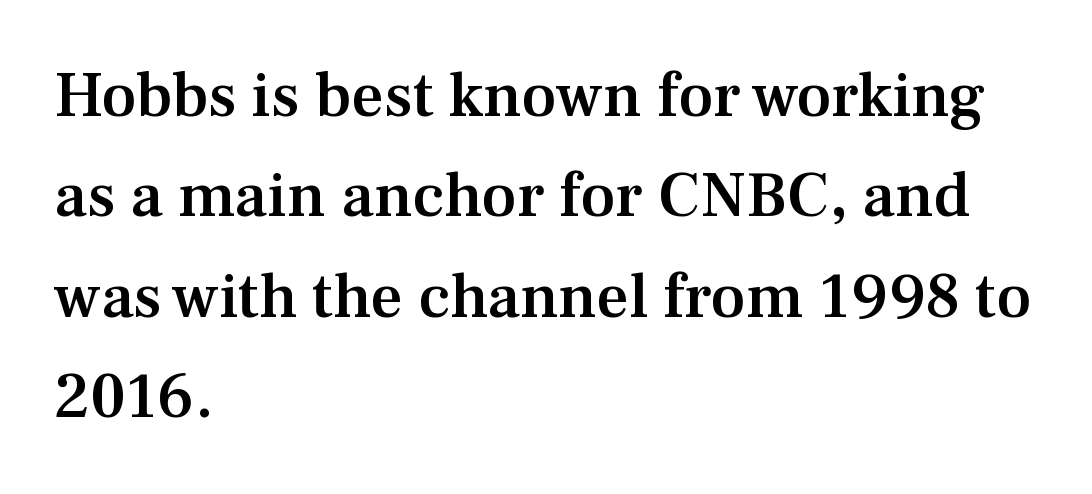
The image shows 64 px semibold serif type, upright; set left-aligned, normal line spacing (1.57x), normal letter spacing, not underlined; medium stroke contrast and a medium x-height.
